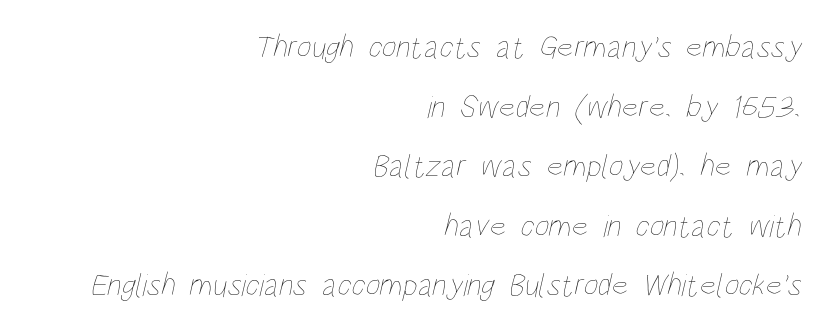
The words here are not underlined. This is not heavy type; no bold has been used. This sample has the flowing, uneven cadence of proportional lettering. Where is the straight margin? On the right. The horizontal fit of the characters is conventional and even.
